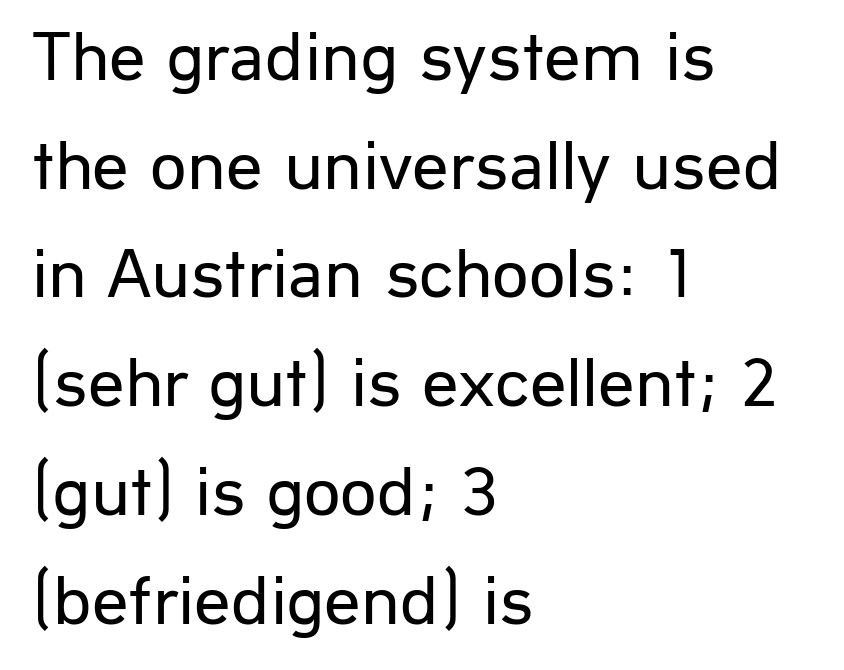
Q: Is the text bold? A: No.
Q: Is the text italic (slanted)? A: No, it is upright.
Q: Is the typeface a serif or a sans-serif typeface? A: Sans-serif.
Q: Is the text underlined? A: No.
Q: How is the paragraph aligned? A: Left-aligned.
Q: Is the spacing between letters normal or unusually wide? A: Normal.
Q: Is the spacing between lines tight, normal or loose? A: Normal.
Q: Width (condensed, normal, or wide)? A: Normal.
Q: Stroke contrast? A: Low.
Q: x-height? A: Medium.
Q: Monospaced? A: No.
